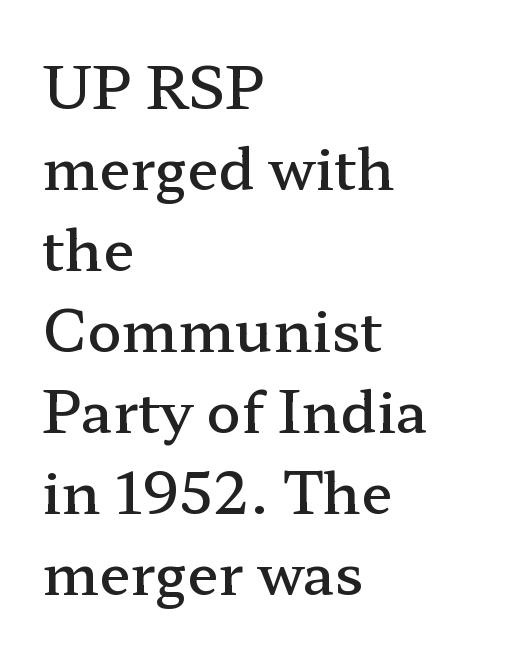
Q: Is the text bold? A: Semi-bold.
Q: Is the text italic (slanted)? A: No, it is upright.
Q: Is the typeface a serif or a sans-serif typeface? A: Serif.
Q: Is the text underlined? A: No.
Q: How is the paragraph aligned? A: Left-aligned.
Q: Is the spacing between letters normal or unusually wide? A: Normal.
Q: Is the spacing between lines tight, normal or loose? A: Normal.
Q: Width (condensed, normal, or wide)? A: Wide.
Q: Stroke contrast? A: Low.
Q: x-height? A: Medium.
Q: Monospaced? A: No.
